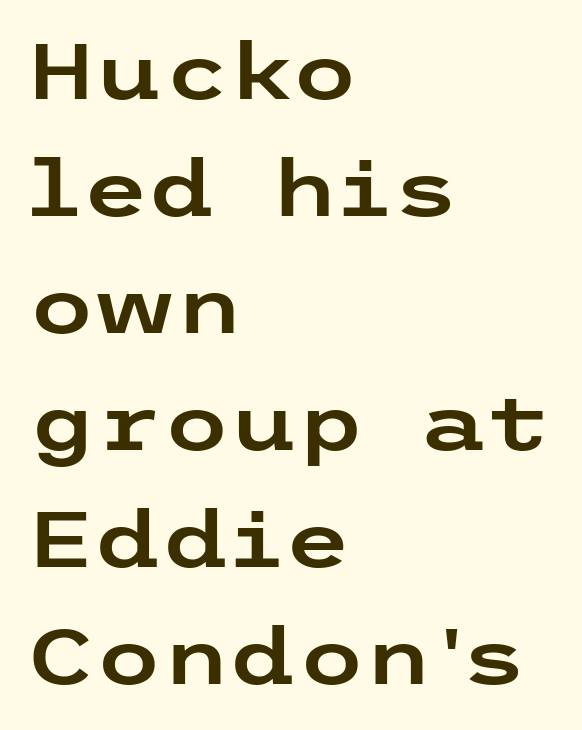
The image shows 77 px wide sans-serif type, upright; set left-aligned, normal line spacing (1.52x), normal letter spacing, not underlined; low stroke contrast and a medium x-height.
